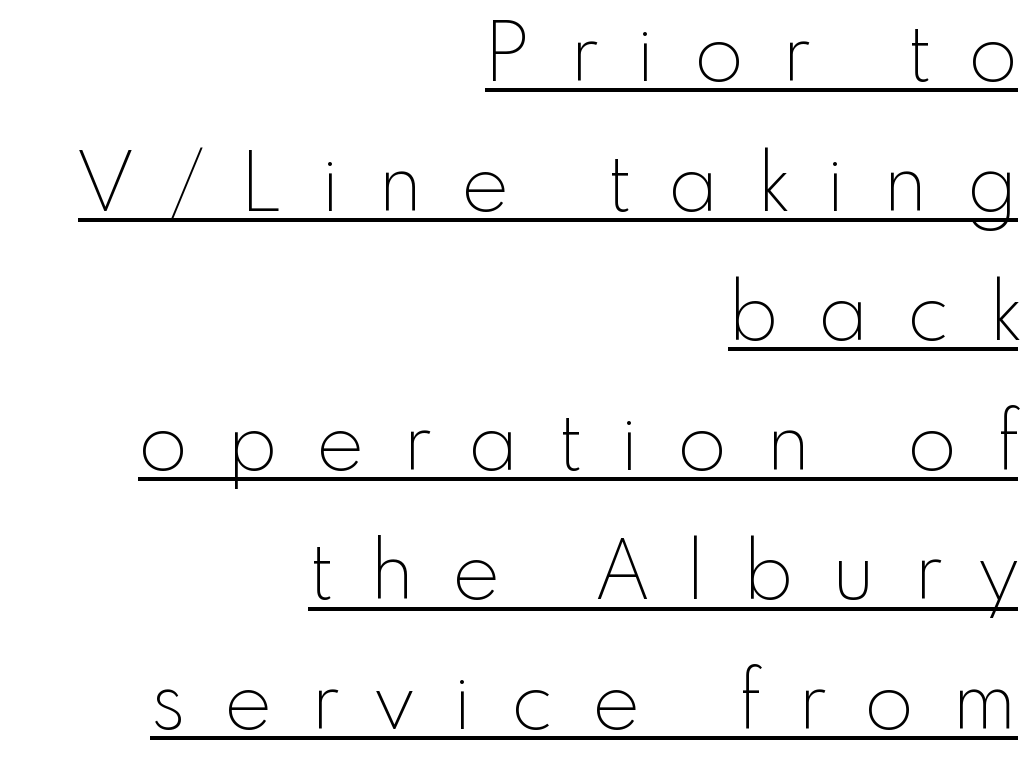
{"serif": "no", "italic": "no", "bold": "no", "weight": "thin", "width": "normal", "x_height": "small", "monospaced": "no", "underline": "yes", "align": "right", "line_spacing": "normal", "line_spacing_ratio": 1.62, "letter_spacing": "wide", "letter_spacing_em": 0.49, "glyph_px": 80}
